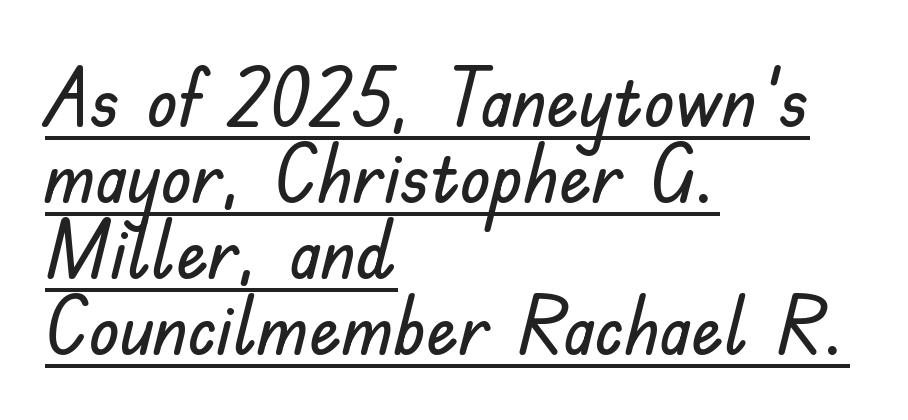
Q: Is the text italic (slanted)? A: Yes.
Q: Is the typeface a serif or a sans-serif typeface? A: Sans-serif.
Q: Is the text underlined? A: Yes.
Q: How is the paragraph aligned? A: Left-aligned.
Q: Is the spacing between letters normal or unusually wide? A: Normal.
Q: Is the spacing between lines tight, normal or loose? A: Tight.
Q: Width (condensed, normal, or wide)? A: Normal.
Q: Stroke contrast? A: Low.
Q: x-height? A: Small.
Q: Monospaced? A: No.
